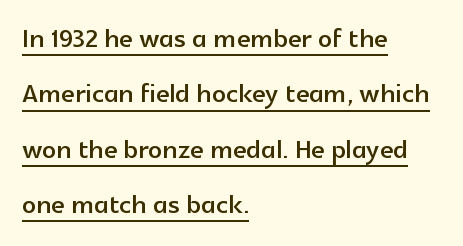
{"serif": "no", "italic": "no", "width": "normal", "x_height": "medium", "monospaced": "no", "underline": "yes", "align": "left", "line_spacing": "normal", "line_spacing_ratio": 1.58, "letter_spacing": "normal", "letter_spacing_em": 0.0, "glyph_px": 35}
